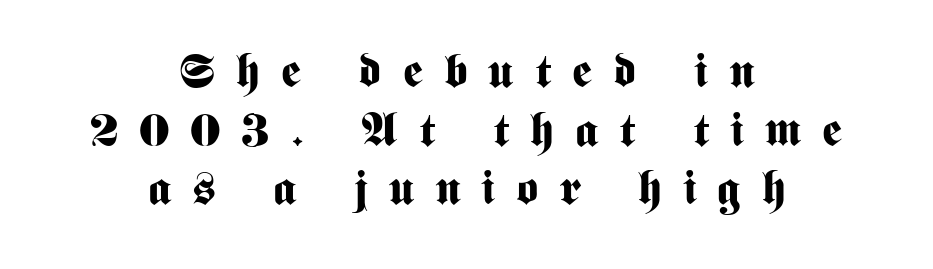
The image shows 47 px bold, condensed sans-serif type, upright; set centered, normal line spacing (1.25x), unusually wide letter spacing (+0.45 em), not underlined; medium stroke contrast and a medium x-height.
